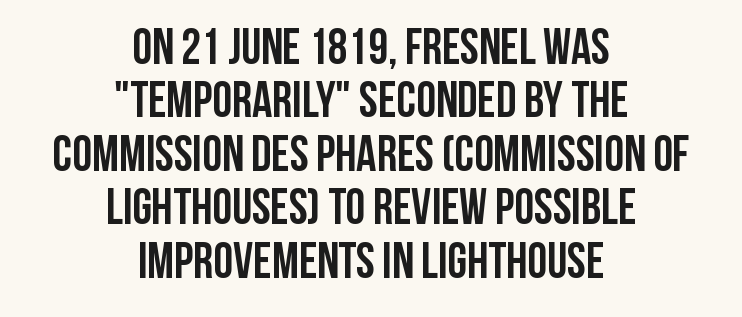
{"serif": "no", "italic": "no", "bold": "yes", "weight": "semibold", "width": "condensed", "stroke_contrast": "low", "x_height": "large", "monospaced": "no", "underline": "no", "align": "center", "line_spacing": "tight", "line_spacing_ratio": 1.07, "letter_spacing": "normal", "letter_spacing_em": 0.0, "glyph_px": 50}
